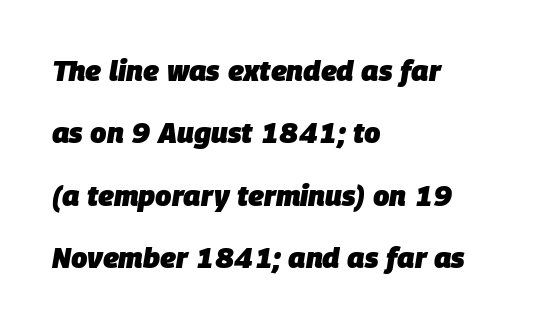
Q: Is the text bold? A: Yes.
Q: Is the text italic (slanted)? A: Yes, it leans right by about 9 degrees.
Q: Is the text underlined? A: No.
Q: How is the paragraph aligned? A: Left-aligned.
Q: Is the spacing between letters normal or unusually wide? A: Normal.
Q: Is the spacing between lines tight, normal or loose? A: Loose.
Q: Width (condensed, normal, or wide)? A: Normal.
Q: Stroke contrast? A: Low.
Q: x-height? A: Large.
Q: Monospaced? A: No.
